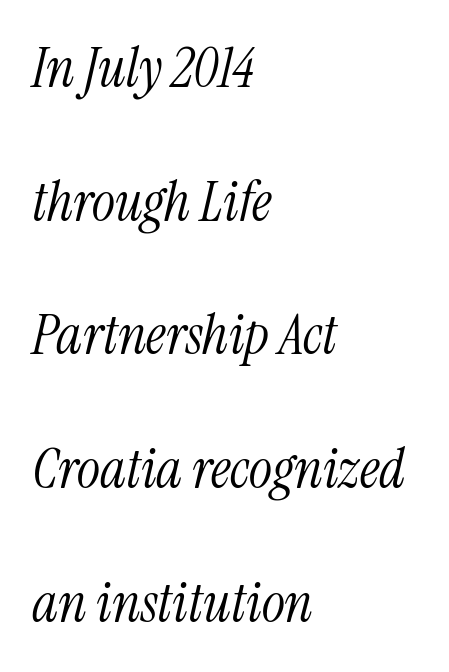
Q: Is the text bold? A: No.
Q: Is the text italic (slanted)? A: Yes, it leans right by about 13 degrees.
Q: Is the typeface a serif or a sans-serif typeface? A: Serif.
Q: Is the text underlined? A: No.
Q: How is the paragraph aligned? A: Left-aligned.
Q: Is the spacing between letters normal or unusually wide? A: Normal.
Q: Is the spacing between lines tight, normal or loose? A: Loose.
Q: Width (condensed, normal, or wide)? A: Condensed.
Q: Stroke contrast? A: Medium.
Q: x-height? A: Medium.
Q: Monospaced? A: No.
